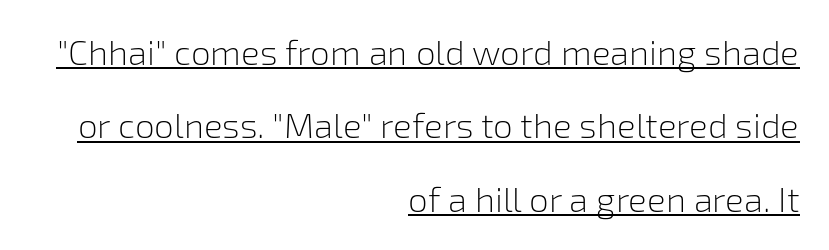
The lettering is marked with a stroke running underneath it. The face used here is proportionally spaced, like ordinary book or web type. The face used here is a sans, in the tradition of grotesques and geometrics. One-word summary of the alignment: right. The space between consecutive lines is lavish.
